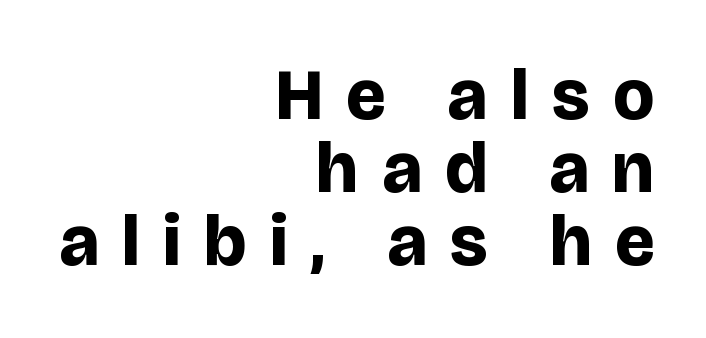
Q: Is the text bold? A: Yes.
Q: Is the text italic (slanted)? A: No, it is upright.
Q: Is the typeface a serif or a sans-serif typeface? A: Sans-serif.
Q: Is the text underlined? A: No.
Q: How is the paragraph aligned? A: Right-aligned.
Q: Is the spacing between letters normal or unusually wide? A: Unusually wide.
Q: Is the spacing between lines tight, normal or loose? A: Tight.
Q: Width (condensed, normal, or wide)? A: Normal.
Q: Stroke contrast? A: Low.
Q: x-height? A: Large.
Q: Monospaced? A: No.
